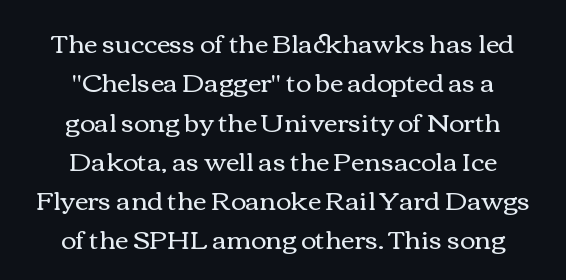
The image shows 26 px text type, upright; set centered, normal line spacing (1.51x), normal letter spacing, not underlined.
